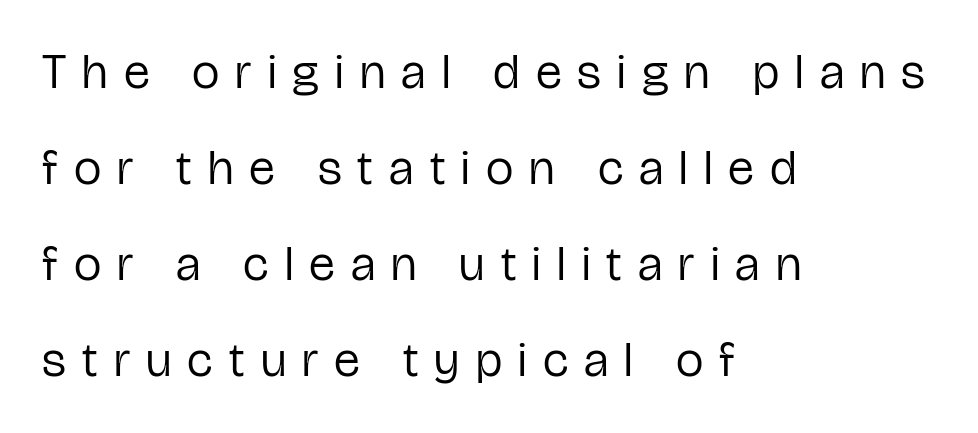
Q: Is the text bold? A: No.
Q: Is the text italic (slanted)? A: No, it is upright.
Q: Is the typeface a serif or a sans-serif typeface? A: Sans-serif.
Q: Is the text underlined? A: No.
Q: How is the paragraph aligned? A: Left-aligned.
Q: Is the spacing between letters normal or unusually wide? A: Unusually wide.
Q: Is the spacing between lines tight, normal or loose? A: Loose.
Q: Width (condensed, normal, or wide)? A: Condensed.
Q: Stroke contrast? A: Low.
Q: x-height? A: Medium.
Q: Monospaced? A: No.
